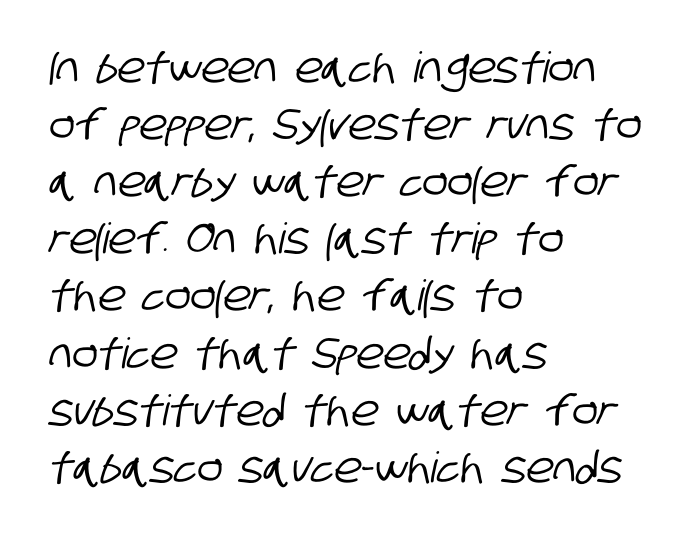
{"serif": "no", "width": "condensed", "stroke_contrast": "low", "x_height": "large", "monospaced": "no", "underline": "no", "align": "left", "line_spacing": "normal", "line_spacing_ratio": 1.36, "letter_spacing": "normal", "letter_spacing_em": 0.0, "glyph_px": 42}
